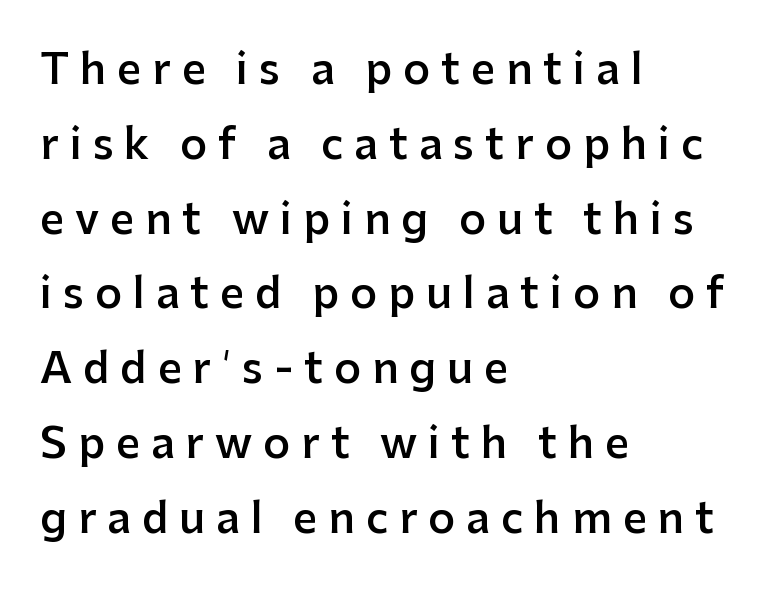
The image shows 42 px semibold sans-serif type, upright; set left-aligned, line spacing 1.78x, unusually wide letter spacing (+0.26 em), not underlined; low stroke contrast and a medium x-height.
